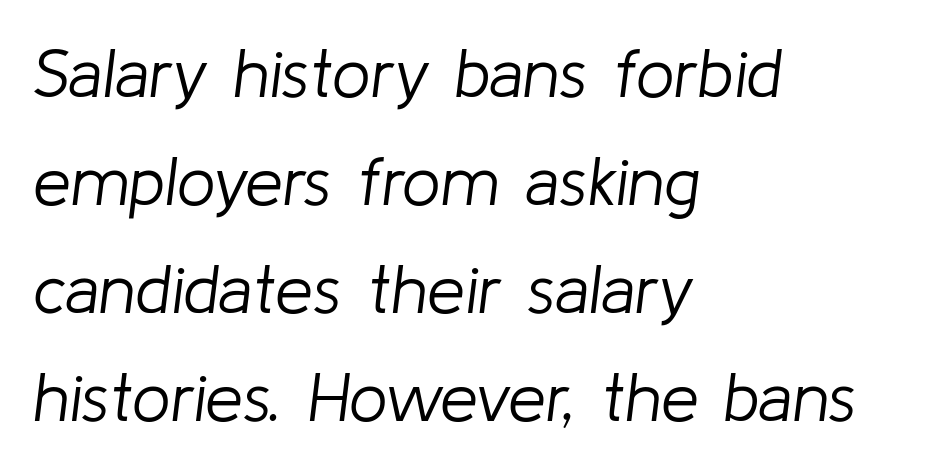
{"italic": "yes", "lean": "right", "slant_degrees": 8, "bold": "no", "weight": "light", "width": "normal", "stroke_contrast": "low", "x_height": "medium", "monospaced": "no", "underline": "no", "align": "left", "line_spacing": "normal", "line_spacing_ratio": 1.59, "letter_spacing": "normal", "letter_spacing_em": 0.0, "glyph_px": 68}
